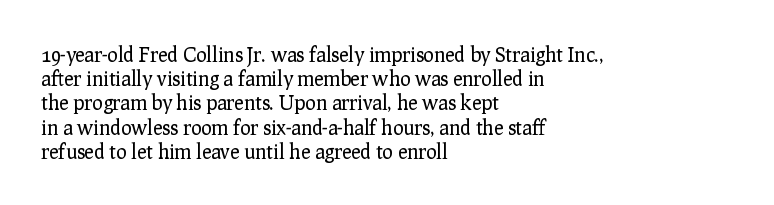
Tall strokes in this sample are plumb rather than angled. Decoration check: the copy has no underline. Words appear dense and cohesive because spacing is normal. The typesetter chose a ragged-right arrangement here.
